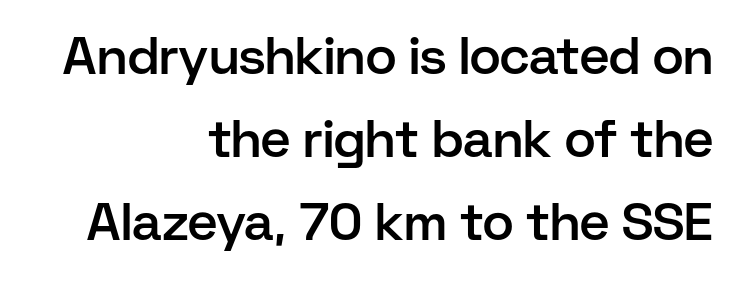
How heavy is the stroke? Medium-heavy — a semibold, shy of bold. In terms of letterform style, serifs are entirely absent. Tracking here is standard; glyphs follow each other at the usual distance. The rag falls on the left side of this text block. In terms of posture, this sample is upright.
